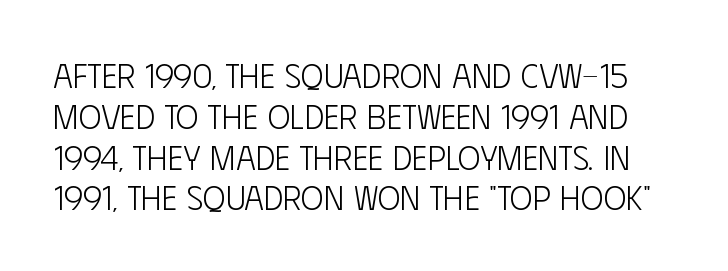
{"serif": "no", "italic": "no", "bold": "no", "weight": "light", "width": "condensed", "stroke_contrast": "low", "x_height": "large", "monospaced": "no", "underline": "no", "line_spacing_ratio": 1.2, "letter_spacing": "normal", "letter_spacing_em": 0.0, "glyph_px": 34}
